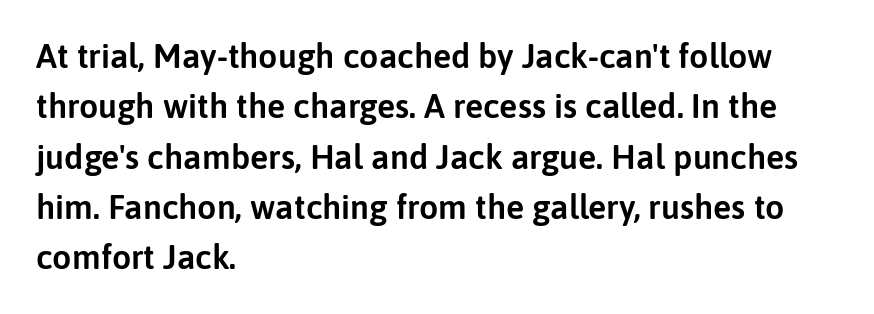
The image shows 34 px sans-serif type, upright; set left-aligned, normal line spacing (1.48x), normal letter spacing, not underlined; low stroke contrast and a medium x-height.
